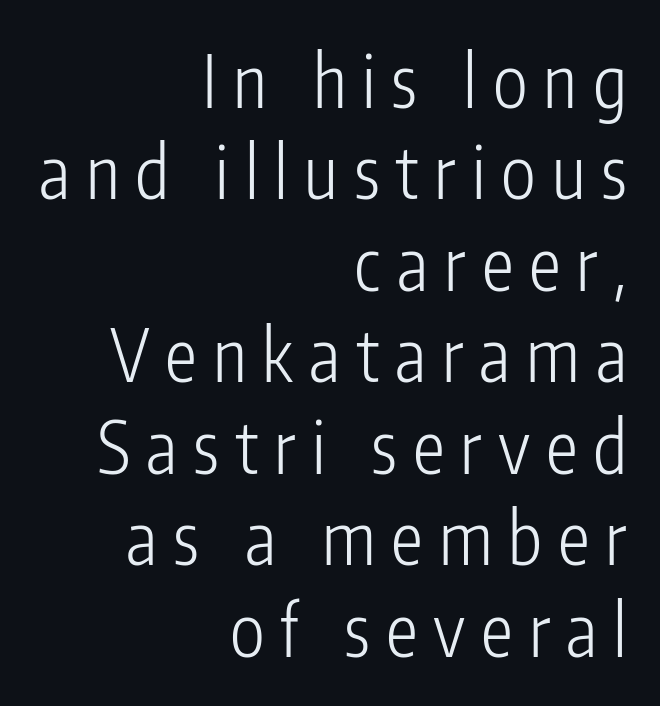
The image shows 72 px light, condensed sans-serif type, upright; set right-aligned, normal line spacing (1.27x), unusually wide letter spacing (+0.22 em), not underlined; low stroke contrast and a medium x-height.
